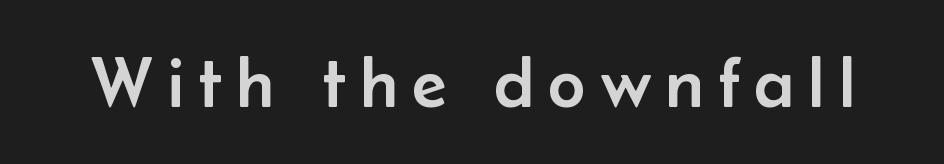
The lettering stays uniformly vertical, giving the passage a roman look. Note: no serifs on the glyphs. Underline: absent. Proportional: the letters do not fall into vertical columns.
